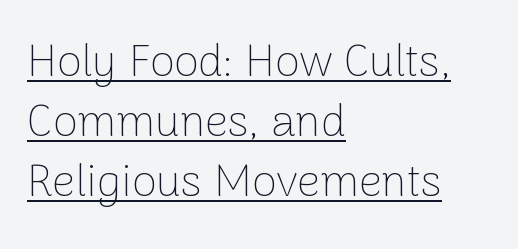
{"serif": "no", "italic": "no", "bold": "no", "weight": "thin", "width": "normal", "stroke_contrast": "low", "x_height": "medium", "monospaced": "no", "underline": "yes", "align": "left", "line_spacing": "normal", "line_spacing_ratio": 1.33, "letter_spacing": "normal", "letter_spacing_em": 0.0, "glyph_px": 45}
